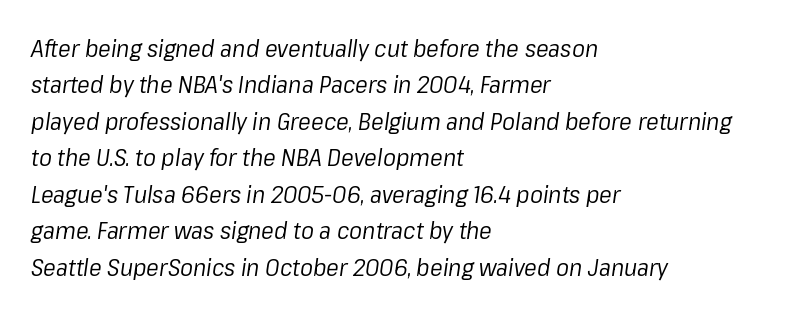
Q: Is the text bold? A: No.
Q: Is the text italic (slanted)? A: Yes, it leans right by about 8 degrees.
Q: Is the text underlined? A: No.
Q: How is the paragraph aligned? A: Left-aligned.
Q: Is the spacing between letters normal or unusually wide? A: Normal.
Q: Is the spacing between lines tight, normal or loose? A: Normal.
